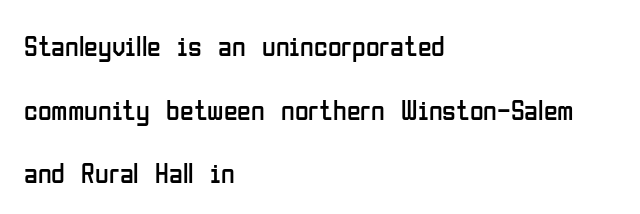
The image shows 28 px regular-weight, condensed sans-serif type, upright; set left-aligned, loose line spacing (2.27x), normal letter spacing, not underlined; low stroke contrast and a medium x-height.
